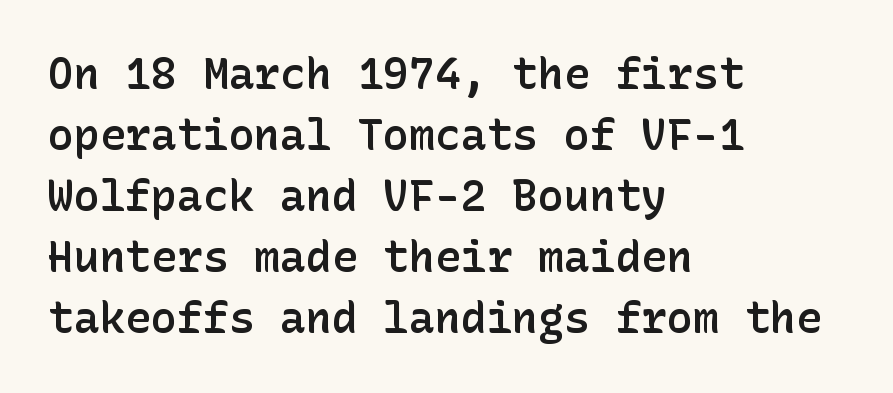
Q: Is the text bold? A: Semi-bold.
Q: Is the text italic (slanted)? A: No, it is upright.
Q: Is the typeface a serif or a sans-serif typeface? A: Sans-serif.
Q: Is the text underlined? A: No.
Q: How is the paragraph aligned? A: Left-aligned.
Q: Is the spacing between letters normal or unusually wide? A: Normal.
Q: Is the spacing between lines tight, normal or loose? A: Normal.
Q: Width (condensed, normal, or wide)? A: Normal.
Q: Stroke contrast? A: Low.
Q: x-height? A: Medium.
